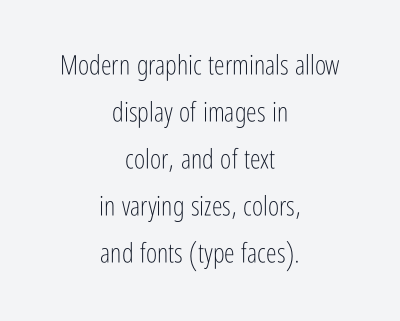
Q: Is the text bold? A: No.
Q: Is the text italic (slanted)? A: No, it is upright.
Q: Is the text underlined? A: No.
Q: How is the paragraph aligned? A: Centered.
Q: Is the spacing between letters normal or unusually wide? A: Normal.
